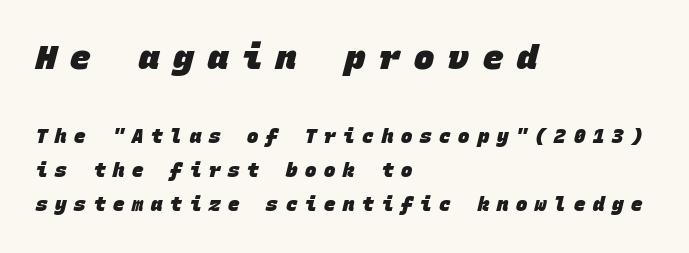
{"serif": "no", "bold": "yes", "weight": "heavy", "width": "normal", "stroke_contrast": "low", "x_height": "large", "monospaced": "yes", "underline": "no", "align": "left", "line_spacing_ratio": 1.79, "letter_spacing": "wide", "letter_spacing_em": 0.41, "larger_block": "first", "size_ratio": 1.79, "glyph_px": 34}
